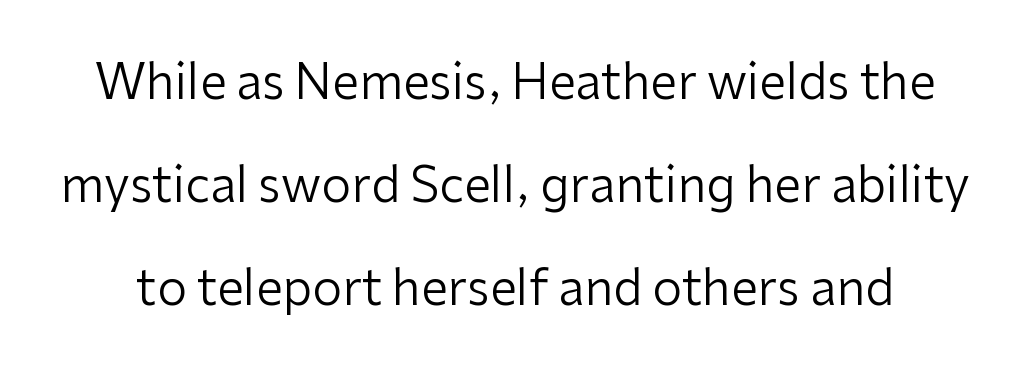
Q: Is the text bold? A: No.
Q: Is the text italic (slanted)? A: No, it is upright.
Q: Is the typeface a serif or a sans-serif typeface? A: Sans-serif.
Q: Is the text underlined? A: No.
Q: Is the spacing between letters normal or unusually wide? A: Normal.
Q: Is the spacing between lines tight, normal or loose? A: Loose.
Q: Width (condensed, normal, or wide)? A: Normal.
Q: Stroke contrast? A: Low.
Q: x-height? A: Medium.
Q: Monospaced? A: No.
